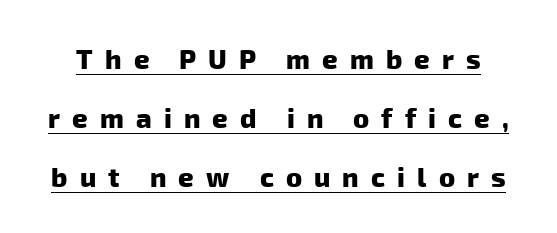
Weight: bold. Honestly, the underline is the first thing you notice here. Here the glyphs are tracked loosely, breaking word shapes into spaced letters. You could fit nearly another row in the gap between these rows.
